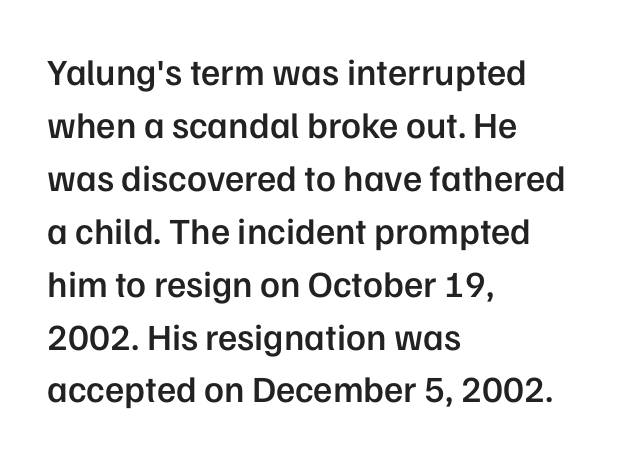
{"serif": "no", "italic": "no", "bold": "semi", "weight": "semibold", "width": "normal", "stroke_contrast": "low", "x_height": "medium", "monospaced": "no", "underline": "no", "align": "left", "line_spacing": "normal", "line_spacing_ratio": 1.43, "letter_spacing": "normal", "letter_spacing_em": 0.0, "glyph_px": 37}
